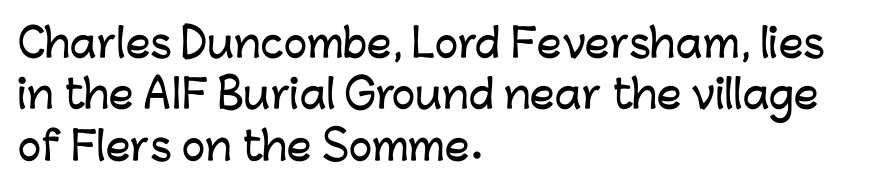
The image shows 39 px sans-serif type, upright; set left-aligned, normal line spacing (1.32x), normal letter spacing, not underlined; low stroke contrast and a medium x-height.
